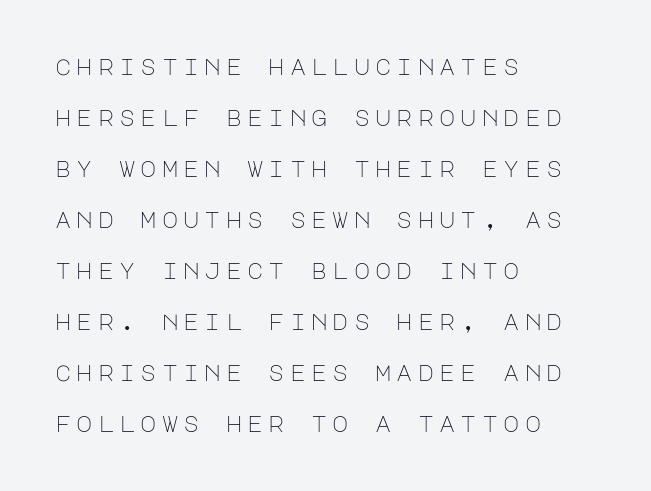
{"italic": "no", "bold": "no", "underline": "no", "align": "left", "line_spacing": "loose", "line_spacing_ratio": 2.32, "letter_spacing": "wide", "letter_spacing_em": 0.23, "glyph_px": 22}
